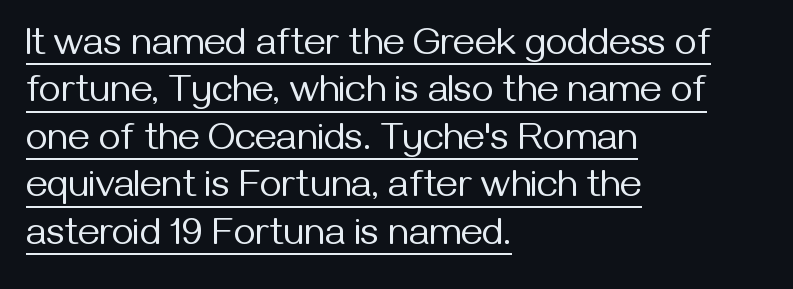
Is this a sans? Yes — the strokes have no serifs. Ascenders rise straight up at ninety degrees. Each new line begins a customary step beneath the previous one. The font is comparable to plain body text, perhaps lighter. Short note: letters normally spaced.
